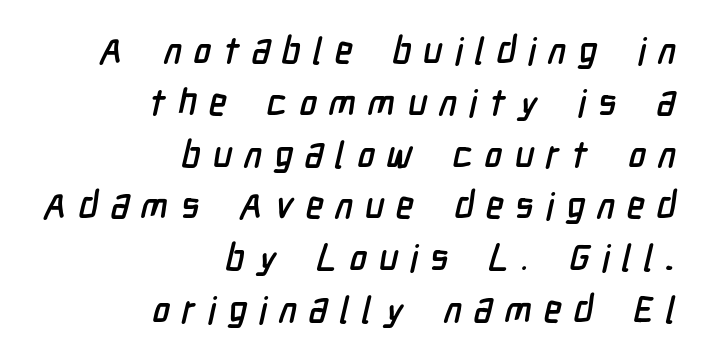
The image shows 37 px condensed sans-serif type; set right-aligned, normal line spacing (1.4x), unusually wide letter spacing (+0.32 em), not underlined; low stroke contrast and a medium x-height.
